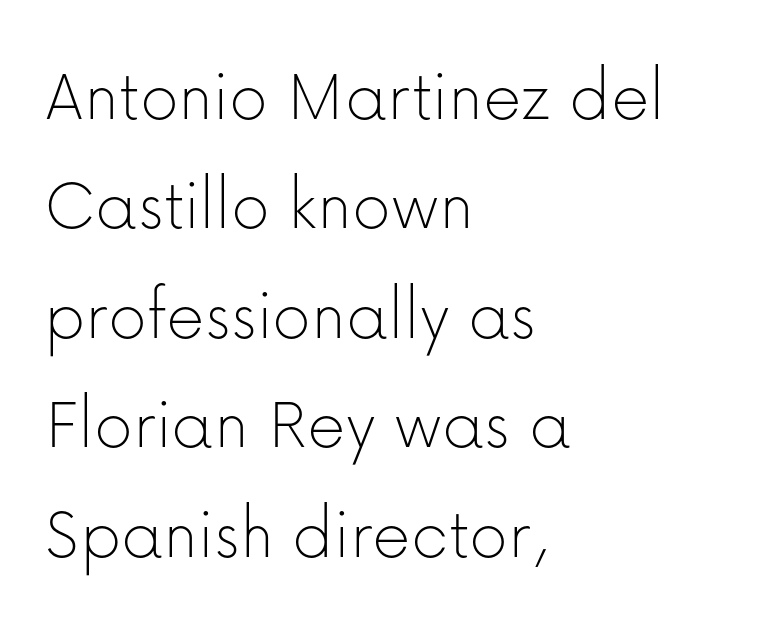
The image shows 75 px thin sans-serif type, upright; set left-aligned, normal line spacing (1.46x), normal letter spacing, not underlined; low stroke contrast and a medium x-height.
